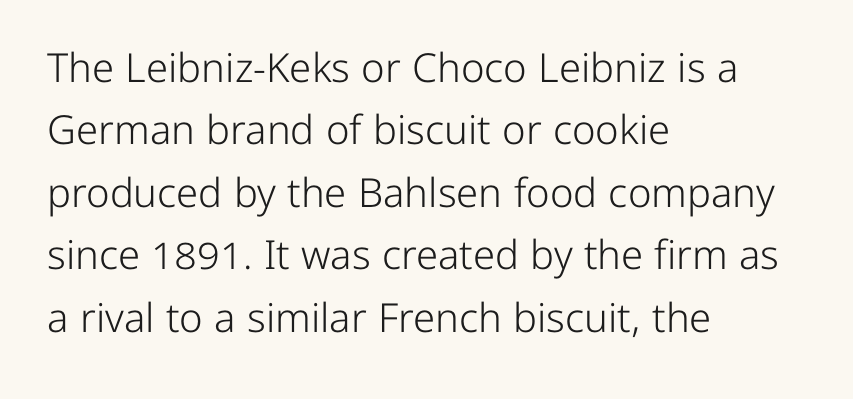
{"serif": "no", "italic": "no", "bold": "no", "weight": "light", "width": "normal", "stroke_contrast": "low", "x_height": "medium", "monospaced": "no", "underline": "no", "align": "left", "line_spacing": "normal", "line_spacing_ratio": 1.56, "letter_spacing": "normal", "letter_spacing_em": 0.0, "glyph_px": 40}
